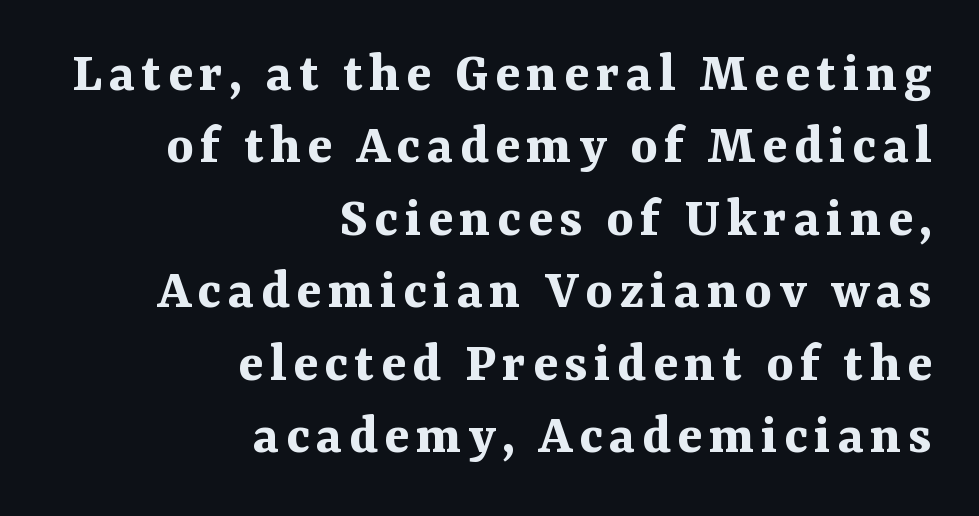
Q: Is the text bold? A: Yes.
Q: Is the text italic (slanted)? A: No, it is upright.
Q: Is the typeface a serif or a sans-serif typeface? A: Serif.
Q: Is the text underlined? A: No.
Q: How is the paragraph aligned? A: Right-aligned.
Q: Is the spacing between lines tight, normal or loose? A: Normal.
Q: Width (condensed, normal, or wide)? A: Normal.
Q: Stroke contrast? A: Medium.
Q: x-height? A: Medium.
Q: Monospaced? A: No.
